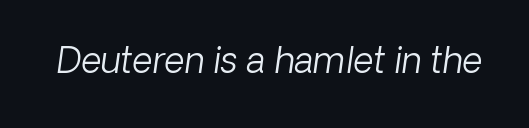
Q: Is the text bold? A: No.
Q: Is the text italic (slanted)? A: Yes, it leans right by about 8 degrees.
Q: Is the text underlined? A: No.
Q: Is the spacing between letters normal or unusually wide? A: Normal.
Q: Width (condensed, normal, or wide)? A: Normal.
Q: Stroke contrast? A: Low.
Q: x-height? A: Medium.
Q: Monospaced? A: No.
